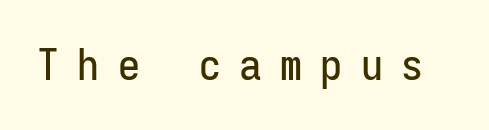
{"serif": "no", "italic": "no", "width": "condensed", "stroke_contrast": "low", "x_height": "medium", "monospaced": "yes", "underline": "no", "letter_spacing": "wide", "letter_spacing_em": 0.42, "glyph_px": 44}
